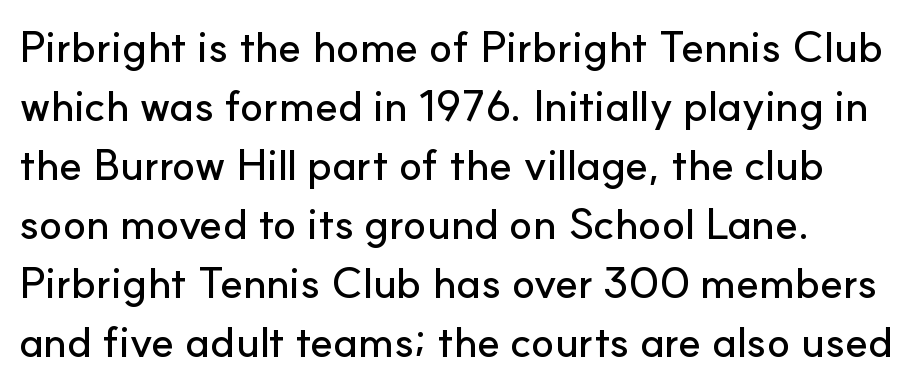
The passage shown is not underscored anywhere. Reading down the column, the eye jumps a familiar distance to each next line. Serifs: no, the terminals of the letterforms are clean. The typography opts for an upright posture over an oblique one. Each letter keeps its own natural width here, so spacing adapts to shape.
